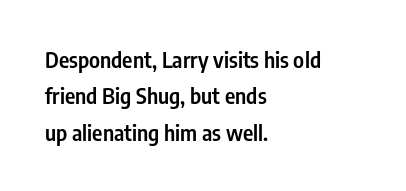
The image shows 22 px text type, upright; set left-aligned, normal line spacing (1.65x), normal letter spacing, not underlined.
